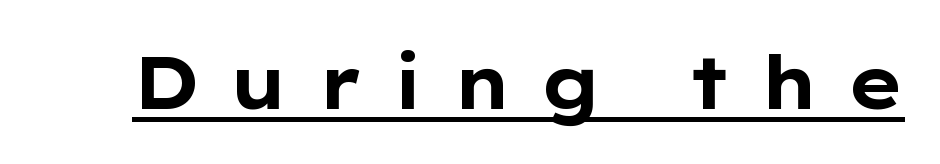
{"serif": "no", "italic": "no", "bold": "yes", "weight": "bold", "width": "wide", "stroke_contrast": "low", "x_height": "medium", "monospaced": "no", "underline": "yes", "letter_spacing": "wide", "letter_spacing_em": 0.36, "glyph_px": 73}
